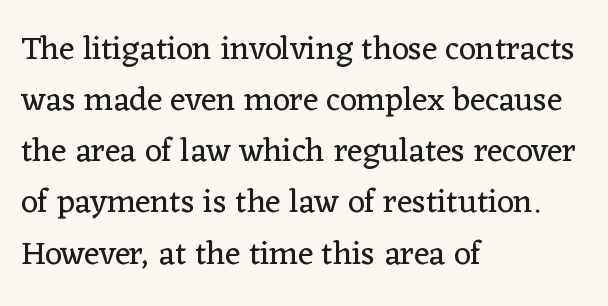
{"serif": "yes", "italic": "no", "bold": "no", "weight": "regular", "width": "normal", "stroke_contrast": "low", "x_height": "medium", "monospaced": "no", "underline": "no", "align": "left", "line_spacing": "normal", "line_spacing_ratio": 1.55, "letter_spacing": "normal", "letter_spacing_em": 0.0, "glyph_px": 33}
